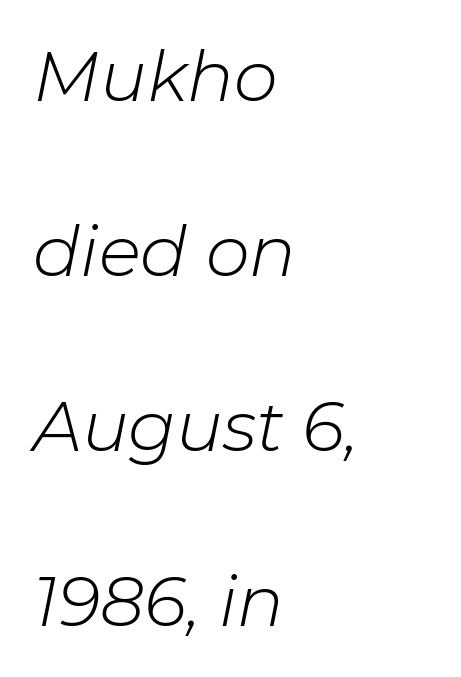
Q: Is the text bold? A: No.
Q: Is the text italic (slanted)? A: Yes, it leans right by about 11 degrees.
Q: Is the text underlined? A: No.
Q: How is the paragraph aligned? A: Left-aligned.
Q: Is the spacing between letters normal or unusually wide? A: Normal.
Q: Is the spacing between lines tight, normal or loose? A: Loose.
Q: Width (condensed, normal, or wide)? A: Normal.
Q: Stroke contrast? A: Low.
Q: x-height? A: Medium.
Q: Monospaced? A: No.
